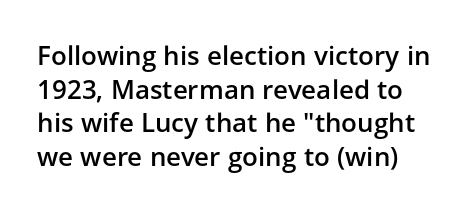
Q: Is the text bold? A: Semi-bold.
Q: Is the text italic (slanted)? A: No, it is upright.
Q: Is the text underlined? A: No.
Q: Is the spacing between letters normal or unusually wide? A: Normal.
Q: Is the spacing between lines tight, normal or loose? A: Normal.
